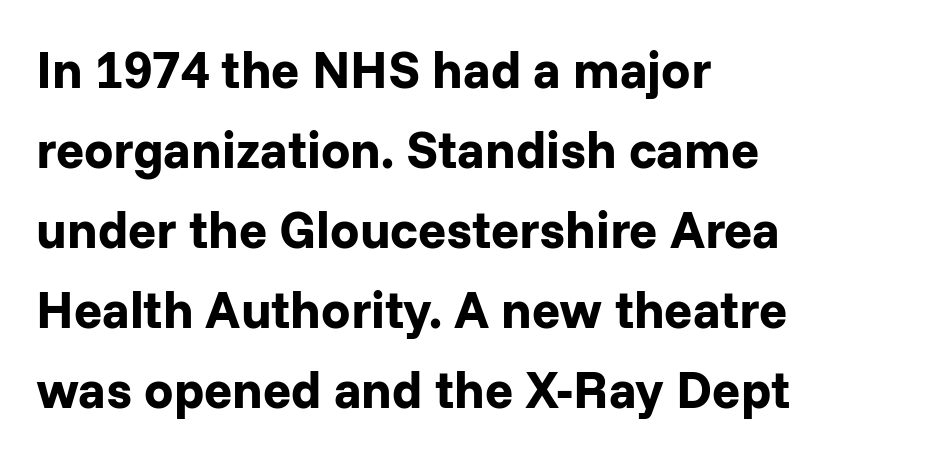
Q: Is the text bold? A: Yes.
Q: Is the text italic (slanted)? A: No, it is upright.
Q: Is the typeface a serif or a sans-serif typeface? A: Sans-serif.
Q: Is the text underlined? A: No.
Q: How is the paragraph aligned? A: Left-aligned.
Q: Is the spacing between letters normal or unusually wide? A: Normal.
Q: Is the spacing between lines tight, normal or loose? A: Normal.
Q: Width (condensed, normal, or wide)? A: Normal.
Q: Stroke contrast? A: Low.
Q: x-height? A: Medium.
Q: Monospaced? A: No.
